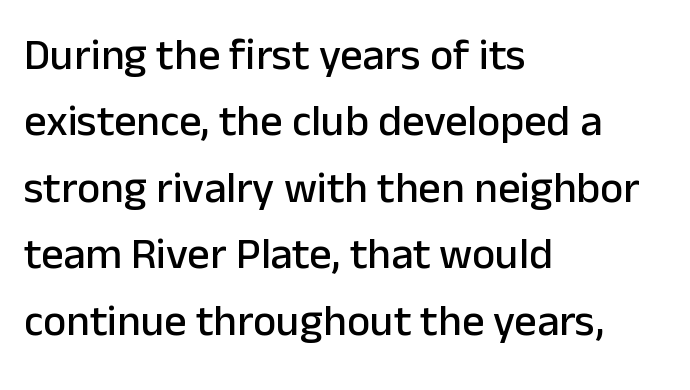
Bare-footed words on every line. Note the varied advance widths — an 'i' is clearly narrower than an 'm'. This is sans-serif lettering, the kind often seen on screens and signage. The rendering keeps characters at their native spacing.
